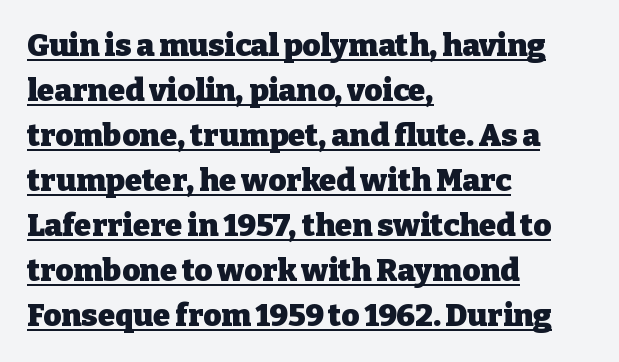
{"serif": "yes", "italic": "no", "bold": "yes", "weight": "heavy", "width": "normal", "stroke_contrast": "low", "x_height": "medium", "monospaced": "no", "underline": "yes", "align": "left", "line_spacing": "normal", "line_spacing_ratio": 1.45, "letter_spacing": "normal", "letter_spacing_em": 0.0, "glyph_px": 31}
